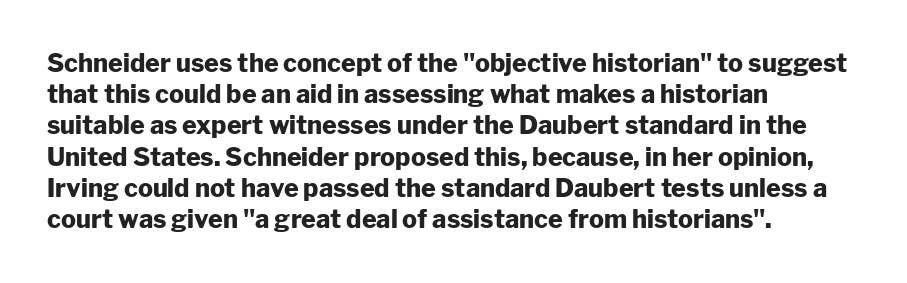
{"italic": "no", "bold": "yes", "underline": "no", "align": "left", "line_spacing": "normal", "line_spacing_ratio": 1.25, "letter_spacing": "normal", "letter_spacing_em": 0.0, "glyph_px": 25}
